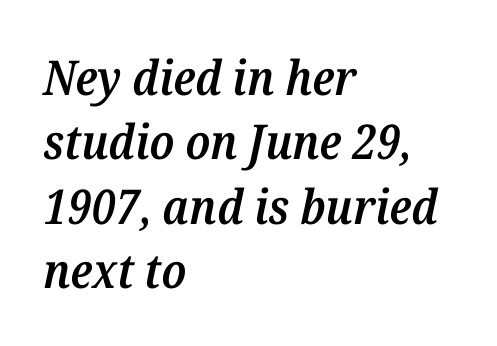
One-word summary of the alignment: left. Compared with ordinary roman type, these characters are visibly tilted. Weight: semibold (demi). Bare-footed words on every line. In terms of leading, this rendering sits right in the middle. The letterforms sit shoulder to shoulder at normal distance.
